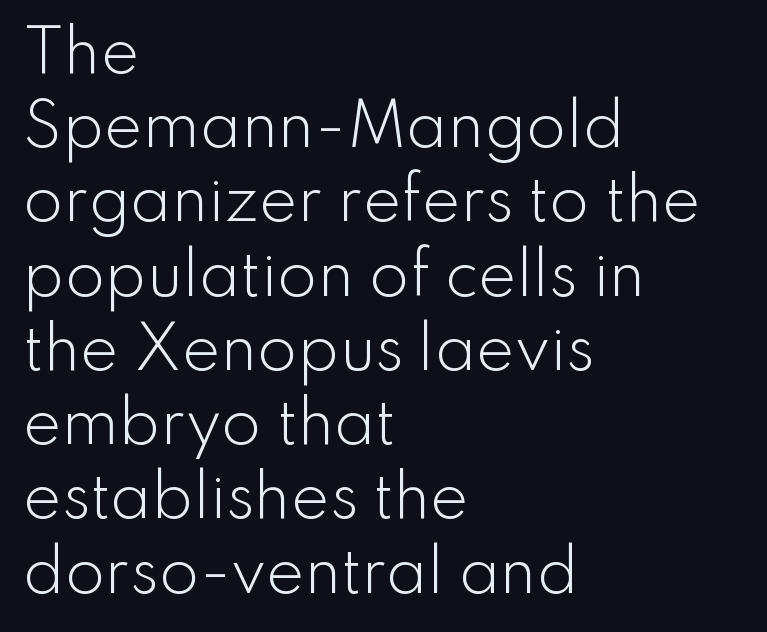
{"serif": "no", "italic": "no", "bold": "no", "weight": "light", "width": "normal", "stroke_contrast": "low", "x_height": "small", "monospaced": "no", "underline": "no", "align": "left", "line_spacing": "normal", "line_spacing_ratio": 1.28, "letter_spacing": "normal", "letter_spacing_em": 0.0, "glyph_px": 58}
